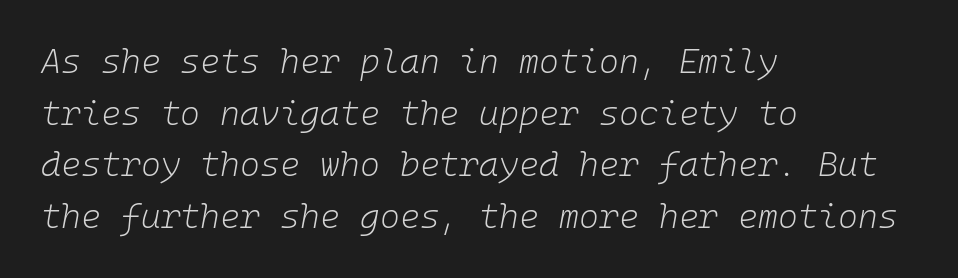
{"italic": "yes", "lean": "right", "slant_degrees": 10, "bold": "no", "weight": "light", "width": "normal", "stroke_contrast": "low", "x_height": "medium", "monospaced": "yes", "underline": "no", "align": "left", "line_spacing": "normal", "line_spacing_ratio": 1.52, "letter_spacing": "normal", "letter_spacing_em": 0.0, "glyph_px": 34}
